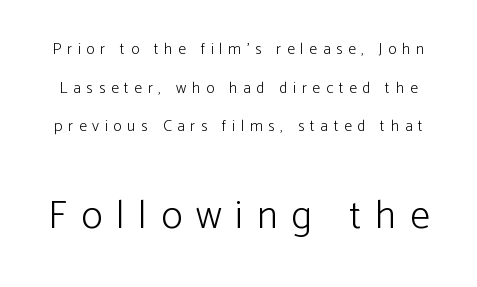
Q: Is the text bold? A: No.
Q: Is the text italic (slanted)? A: No, it is upright.
Q: Is the typeface a serif or a sans-serif typeface? A: Sans-serif.
Q: Is the text underlined? A: No.
Q: Is the spacing between letters normal or unusually wide? A: Unusually wide.
Q: Is the spacing between lines tight, normal or loose? A: Loose.
Q: Which block of text is set in a larger size, the first (top) or the second (bottom)? A: The second (bottom) one.
Q: Width (condensed, normal, or wide)? A: Normal.
Q: Stroke contrast? A: Low.
Q: x-height? A: Medium.
Q: Monospaced? A: No.
